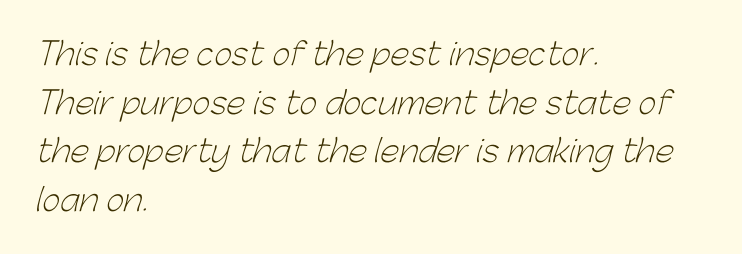
Q: Is the text bold? A: No.
Q: Is the typeface a serif or a sans-serif typeface? A: Sans-serif.
Q: Is the text underlined? A: No.
Q: How is the paragraph aligned? A: Left-aligned.
Q: Is the spacing between letters normal or unusually wide? A: Normal.
Q: Is the spacing between lines tight, normal or loose? A: Normal.
Q: Width (condensed, normal, or wide)? A: Normal.
Q: Stroke contrast? A: Low.
Q: x-height? A: Medium.
Q: Monospaced? A: No.
